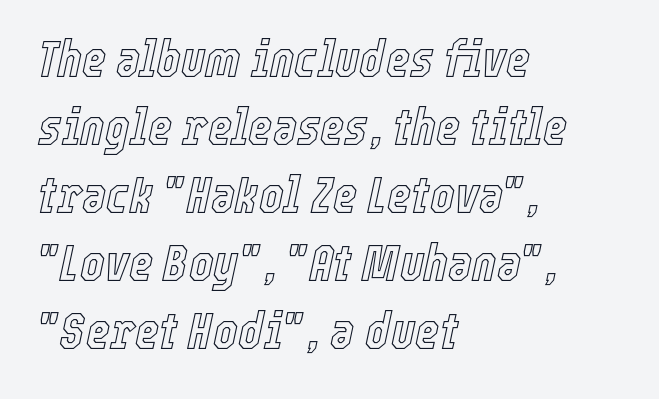
Q: Is the text italic (slanted)? A: Yes, it leans right by about 12 degrees.
Q: Is the text underlined? A: No.
Q: How is the paragraph aligned? A: Left-aligned.
Q: Is the spacing between letters normal or unusually wide? A: Normal.
Q: Is the spacing between lines tight, normal or loose? A: Normal.
Q: Width (condensed, normal, or wide)? A: Condensed.
Q: x-height? A: Medium.
Q: Monospaced? A: No.
